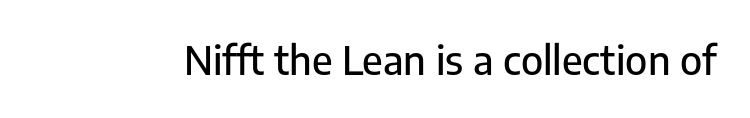
The image shows 39 px sans-serif type, upright; set normal letter spacing, not underlined; low stroke contrast and a medium x-height.
